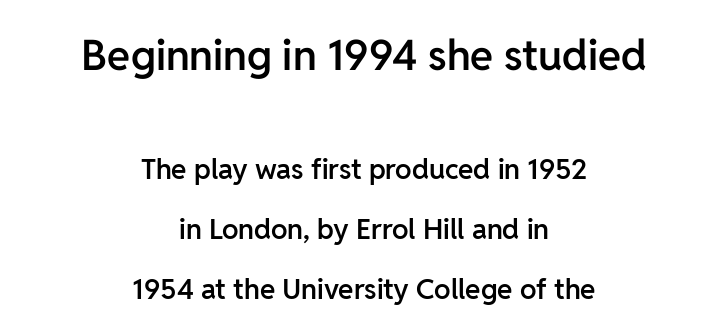
{"serif": "no", "italic": "no", "bold": "semi", "weight": "semibold", "width": "normal", "stroke_contrast": "low", "x_height": "medium", "monospaced": "no", "underline": "no", "align": "center", "line_spacing": "loose", "line_spacing_ratio": 2.14, "letter_spacing": "normal", "letter_spacing_em": 0.0, "larger_block": "first", "size_ratio": 1.5, "glyph_px": 42}
